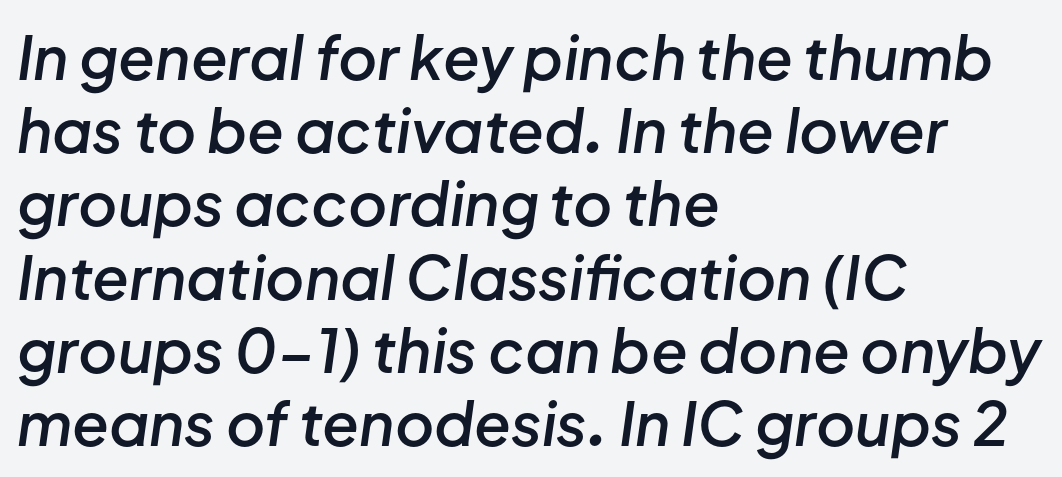
Q: Is the text bold? A: Semi-bold.
Q: Is the text italic (slanted)? A: Yes, it leans right by about 8 degrees.
Q: Is the text underlined? A: No.
Q: How is the paragraph aligned? A: Left-aligned.
Q: Is the spacing between letters normal or unusually wide? A: Normal.
Q: Width (condensed, normal, or wide)? A: Normal.
Q: Stroke contrast? A: Low.
Q: x-height? A: Medium.
Q: Monospaced? A: No.
